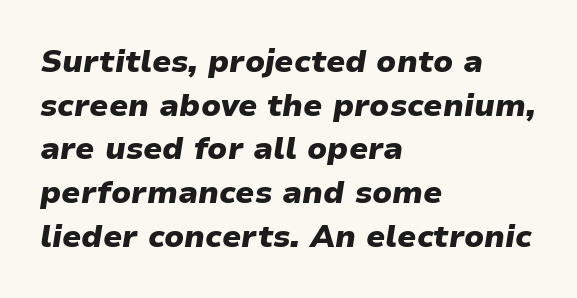
Q: Is the text bold? A: Yes.
Q: Is the text italic (slanted)? A: Yes, it leans right by about 9 degrees.
Q: Is the text underlined? A: No.
Q: How is the paragraph aligned? A: Left-aligned.
Q: Is the spacing between letters normal or unusually wide? A: Normal.
Q: Is the spacing between lines tight, normal or loose? A: Normal.
Q: Width (condensed, normal, or wide)? A: Normal.
Q: Stroke contrast? A: Low.
Q: x-height? A: Medium.
Q: Monospaced? A: No.
